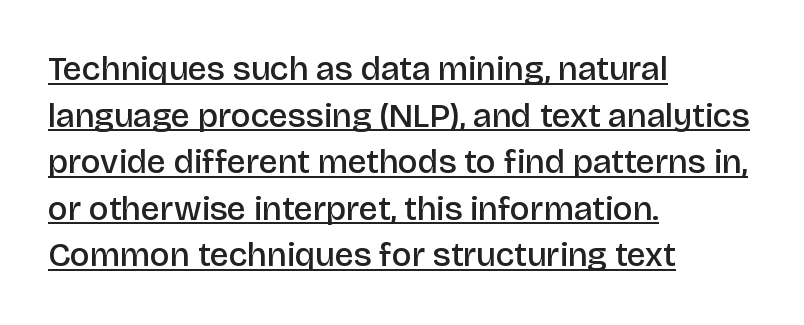
{"serif": "no", "italic": "no", "bold": "semi", "weight": "semibold", "width": "normal", "stroke_contrast": "low", "x_height": "large", "monospaced": "no", "underline": "yes", "align": "left", "line_spacing": "normal", "line_spacing_ratio": 1.37, "letter_spacing": "normal", "letter_spacing_em": 0.0, "glyph_px": 34}
